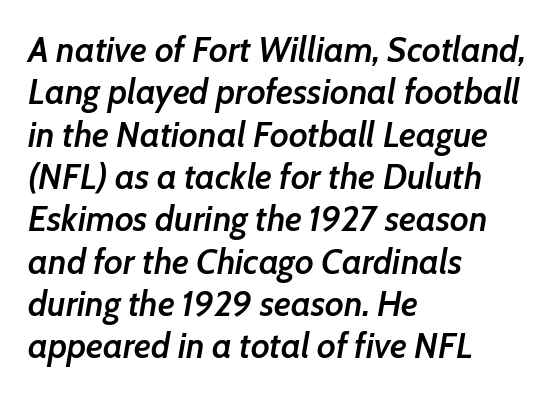
The image shows 35 px semibold type, italic (leaning right); set left-aligned, line spacing 1.21x, normal letter spacing, not underlined; low stroke contrast and a medium x-height.
